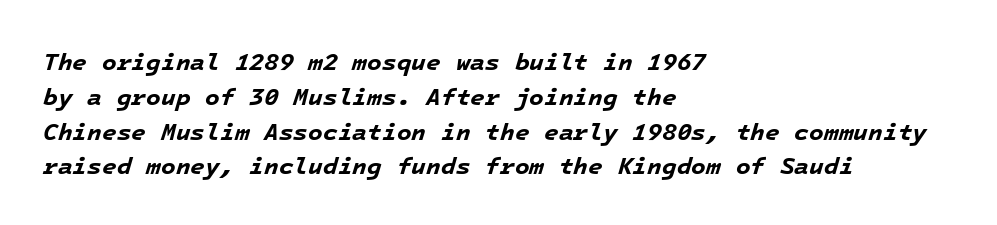
The image shows 24 px bold type, italic (leaning right); set left-aligned, normal line spacing (1.45x), normal letter spacing, not underlined.
